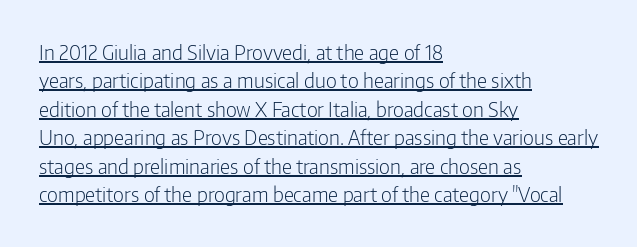
The image shows 20 px text type, upright; set left-aligned, normal line spacing (1.42x), normal letter spacing, underlined.
